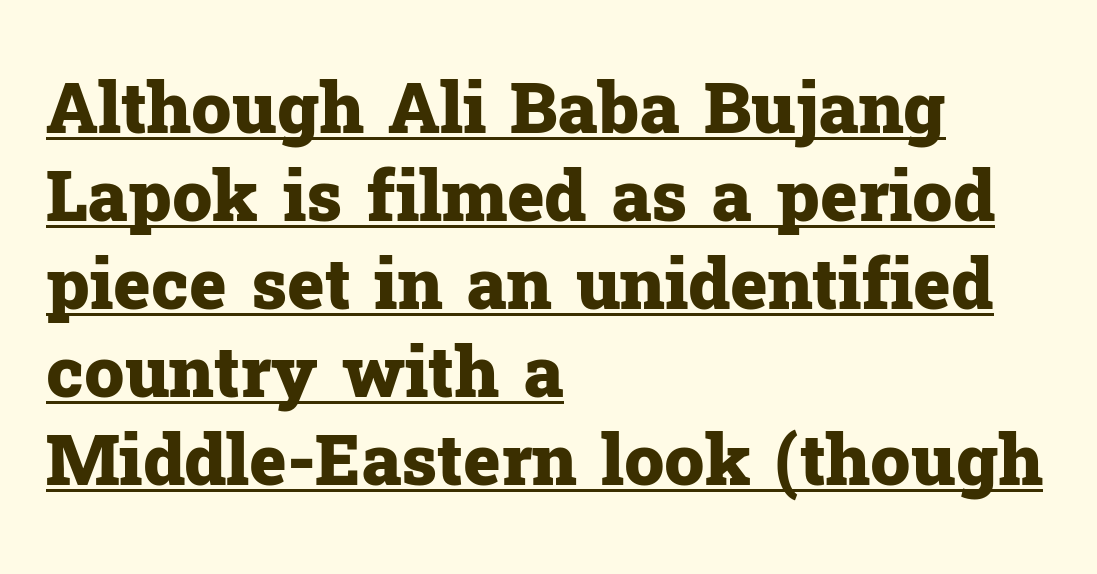
{"serif": "yes", "italic": "no", "bold": "yes", "weight": "heavy", "width": "normal", "stroke_contrast": "low", "x_height": "medium", "monospaced": "no", "underline": "yes", "align": "left", "line_spacing_ratio": 1.24, "letter_spacing": "normal", "letter_spacing_em": 0.0, "glyph_px": 71}
